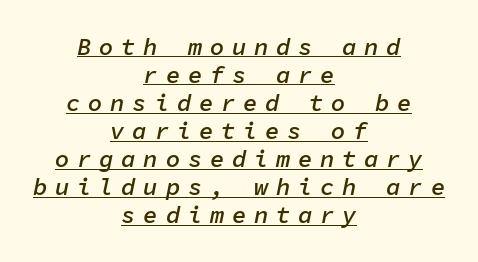
The image shows 24 px text type, italic (leaning right); set centered, line spacing 1.17x, unusually wide letter spacing (+0.32 em), underlined.
